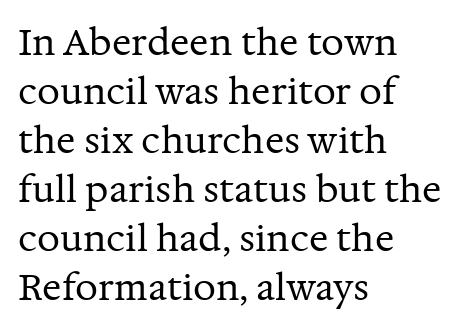
{"serif": "yes", "italic": "no", "bold": "no", "weight": "regular", "width": "normal", "stroke_contrast": "medium", "x_height": "medium", "monospaced": "no", "underline": "no", "align": "left", "line_spacing": "normal", "line_spacing_ratio": 1.36, "letter_spacing": "normal", "letter_spacing_em": 0.0, "glyph_px": 36}
